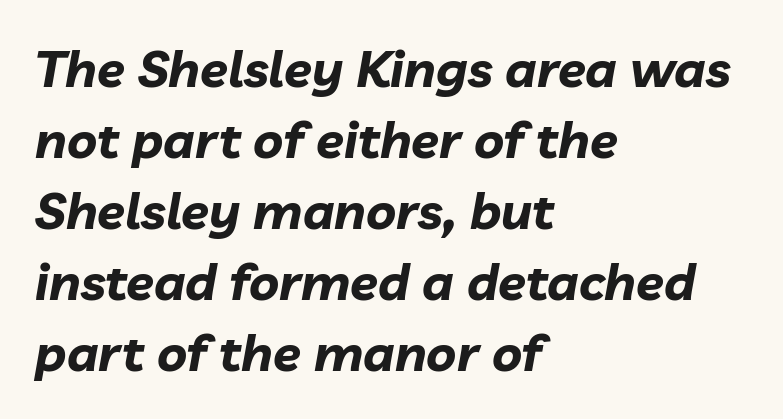
Q: Is the text bold? A: Yes.
Q: Is the text italic (slanted)? A: Yes, it leans right by about 10 degrees.
Q: Is the text underlined? A: No.
Q: How is the paragraph aligned? A: Left-aligned.
Q: Is the spacing between letters normal or unusually wide? A: Normal.
Q: Is the spacing between lines tight, normal or loose? A: Normal.
Q: Width (condensed, normal, or wide)? A: Normal.
Q: Stroke contrast? A: Low.
Q: x-height? A: Medium.
Q: Monospaced? A: No.
